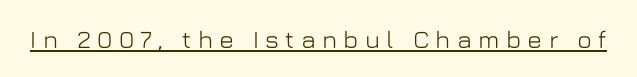
Substantial extra tracking has been applied to these lines. Ascenders rise straight up at ninety degrees. You can see a thin bar hugging the bottom of the glyphs.
